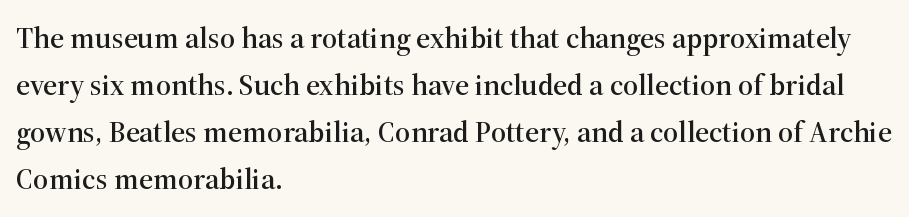
Q: Is the text italic (slanted)? A: No, it is upright.
Q: Is the typeface a serif or a sans-serif typeface? A: Serif.
Q: Is the text underlined? A: No.
Q: How is the paragraph aligned? A: Left-aligned.
Q: Is the spacing between letters normal or unusually wide? A: Normal.
Q: Is the spacing between lines tight, normal or loose? A: Normal.
Q: Width (condensed, normal, or wide)? A: Normal.
Q: Stroke contrast? A: High.
Q: x-height? A: Medium.
Q: Monospaced? A: No.
